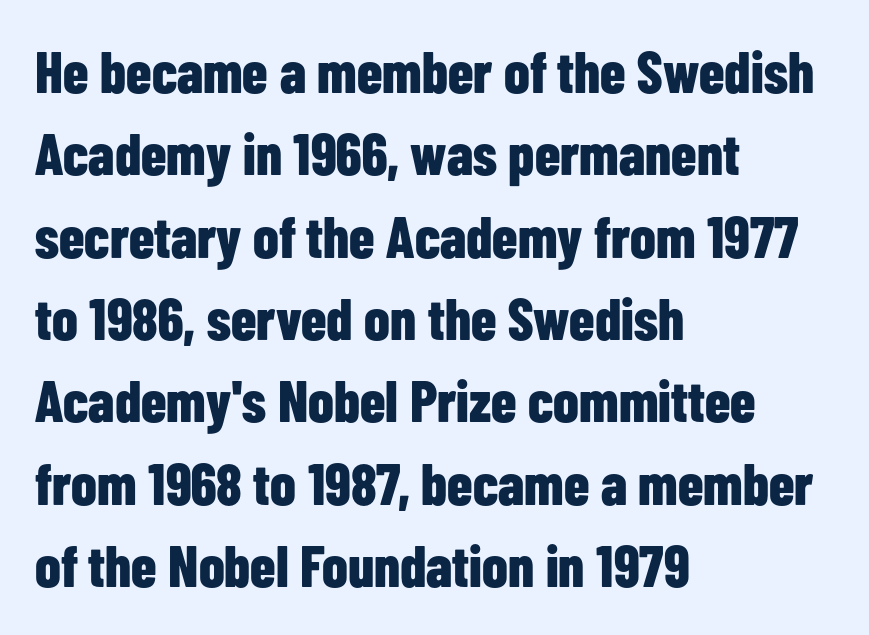
The image shows 58 px bold, condensed sans-serif type, upright; set left-aligned, normal line spacing (1.42x), normal letter spacing, not underlined; low stroke contrast and a medium x-height.
